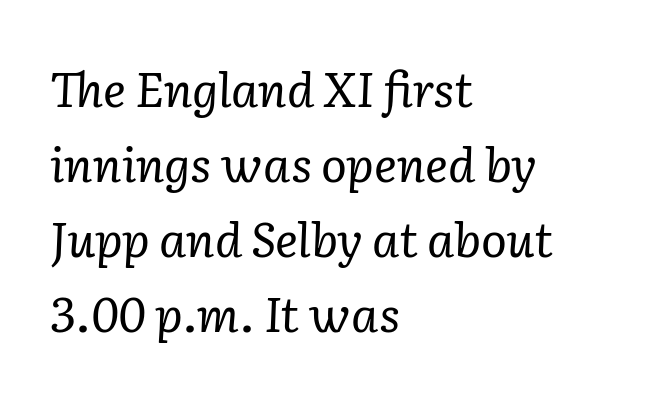
The image shows 48 px regular-weight serif type, italic (leaning right); set left-aligned, normal line spacing (1.56x), normal letter spacing, not underlined; low stroke contrast and a medium x-height.
